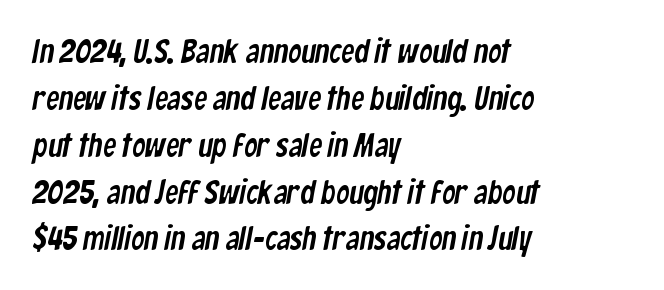
The image shows 33 px condensed sans-serif type; set left-aligned, normal line spacing (1.42x), normal letter spacing, not underlined; low stroke contrast and a medium x-height.
